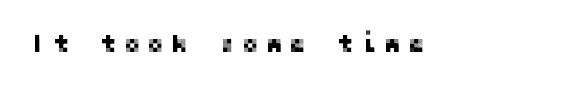
Compared with typical body copy, the letter spacing here is much looser. These lines were composed using upright roman letters. Letters rest on an invisible, unmarked baseline.
